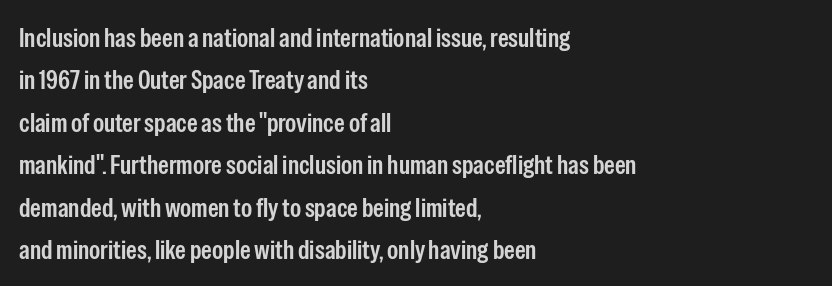
The image shows 27 px text type, upright; set left-aligned, normal line spacing (1.57x), normal letter spacing, not underlined.
